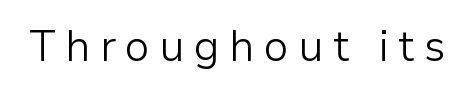
The image shows 43 px light sans-serif type, upright; set unusually wide letter spacing (+0.22 em), not underlined; low stroke contrast and a medium x-height.
